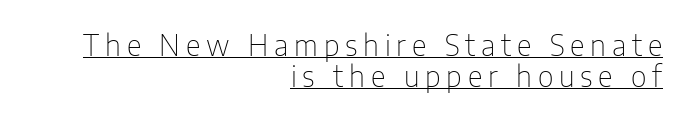
Q: Is the text bold? A: No.
Q: Is the text italic (slanted)? A: No, it is upright.
Q: Is the typeface a serif or a sans-serif typeface? A: Sans-serif.
Q: Is the text underlined? A: Yes.
Q: How is the paragraph aligned? A: Right-aligned.
Q: Is the spacing between letters normal or unusually wide? A: Unusually wide.
Q: Is the spacing between lines tight, normal or loose? A: Tight.
Q: Width (condensed, normal, or wide)? A: Condensed.
Q: Stroke contrast? A: Low.
Q: x-height? A: Medium.
Q: Monospaced? A: No.
